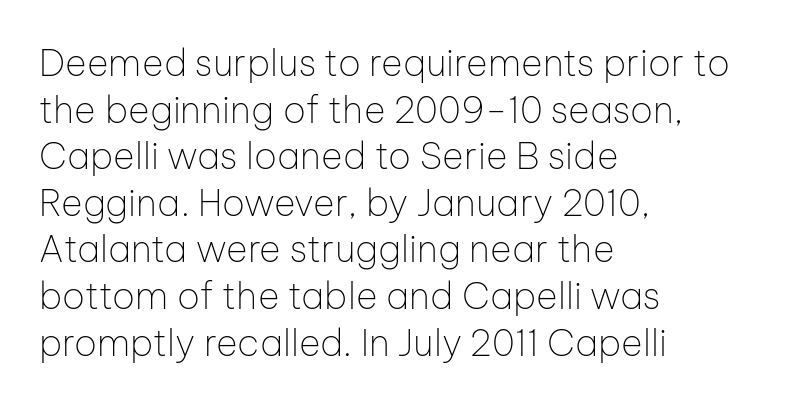
The image shows 37 px thin sans-serif type, upright; set left-aligned, normal line spacing (1.26x), normal letter spacing, not underlined; low stroke contrast and a medium x-height.
